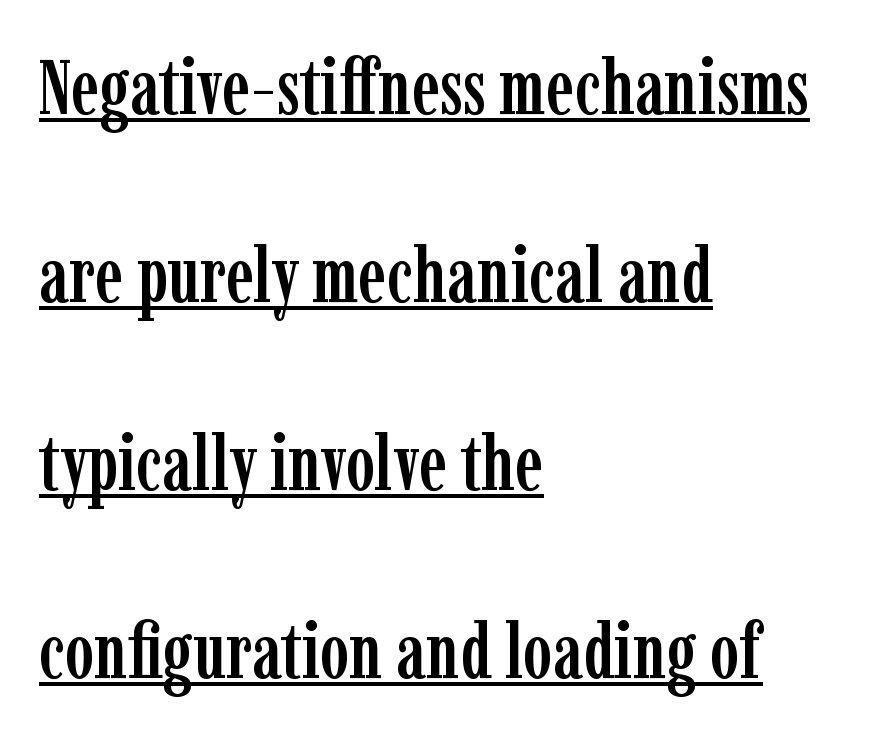
Horizontal alignment here is leftward, the default for most running prose. Compared with typical paragraphs, the rows here are farther apart. Students, observe the line beneath the letters — that is underlining. The tracking reads as untouched default to a designer's eye. Little horizontal feet cap the strokes, marking this as serif type. The letters advance in unequal steps, a hallmark of proportional type.
